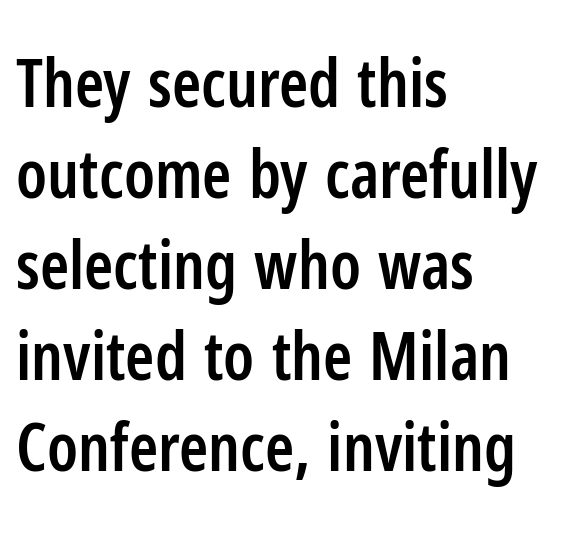
A roman cut, with each character standing at attention. Anything drawn beneath the words? Only blank space. The text block is weighted toward the left margin, trailing off unevenly rightward. Line spacing here is normal.
